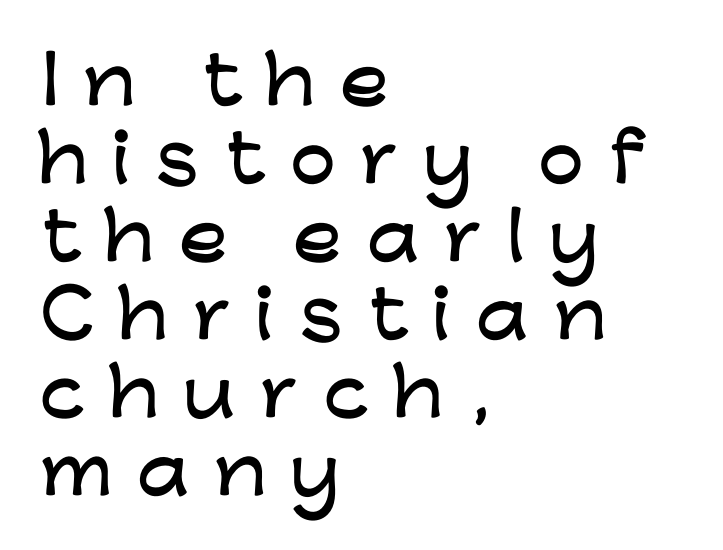
{"serif": "no", "italic": "no", "width": "wide", "stroke_contrast": "low", "x_height": "medium", "monospaced": "no", "underline": "no", "align": "left", "line_spacing_ratio": 1.2, "letter_spacing": "wide", "letter_spacing_em": 0.38, "glyph_px": 65}
